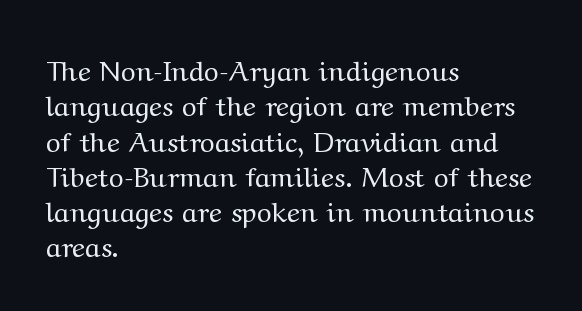
{"serif": "yes", "italic": "no", "bold": "no", "weight": "regular", "width": "wide", "stroke_contrast": "medium", "x_height": "medium", "monospaced": "no", "underline": "no", "align": "left", "line_spacing": "normal", "line_spacing_ratio": 1.26, "letter_spacing": "normal", "letter_spacing_em": 0.0, "glyph_px": 28}
